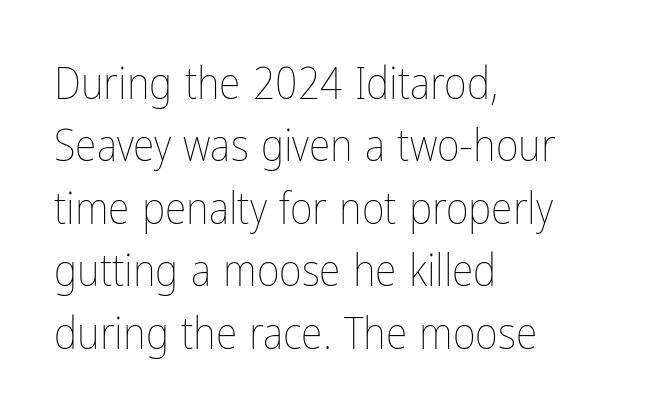
The font is comparable to plain body text, perhaps lighter. This is roman type, the default non-slanted kind. Compared with a centered layout, this one pins lines to the left instead. The type is set solid horizontally, with unmodified tracking. The passage shown is typed in a proportional face where columns would drift. Decoration check: the copy has no underline.
